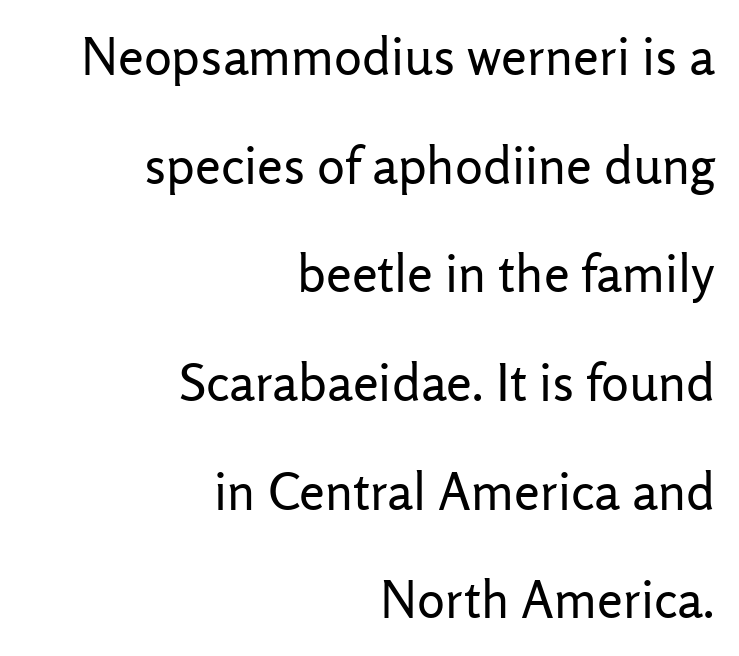
{"serif": "no", "italic": "no", "bold": "no", "weight": "regular", "width": "normal", "stroke_contrast": "low", "x_height": "medium", "monospaced": "no", "underline": "no", "align": "right", "line_spacing": "loose", "line_spacing_ratio": 2.09, "letter_spacing": "normal", "letter_spacing_em": 0.0, "glyph_px": 52}
